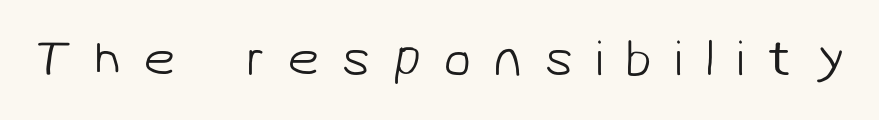
{"serif": "no", "bold": "no", "weight": "light", "width": "normal", "stroke_contrast": "low", "x_height": "medium", "monospaced": "no", "underline": "no", "letter_spacing": "wide", "letter_spacing_em": 0.43, "glyph_px": 51}
